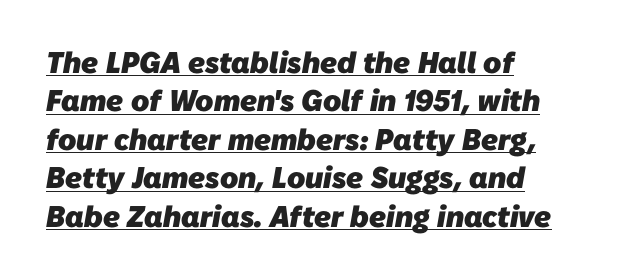
{"serif": "no", "bold": "yes", "weight": "heavy", "width": "normal", "stroke_contrast": "low", "x_height": "medium", "monospaced": "no", "underline": "yes", "align": "left", "line_spacing": "normal", "line_spacing_ratio": 1.28, "letter_spacing": "normal", "letter_spacing_em": 0.0, "glyph_px": 30}
